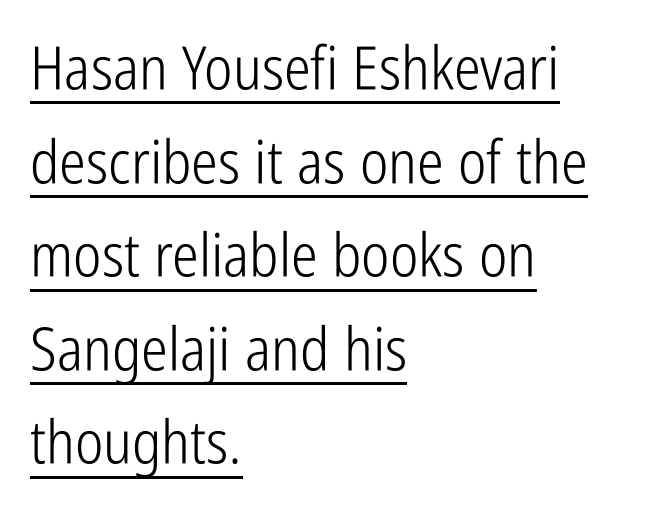
You could not count columns in this text — the font is proportionally spaced. Stem width sits at or under what a default text font uses. In designer terms, the underline attribute is active on this setting. Every row of glyphs begins at an identical x-position on the left.
